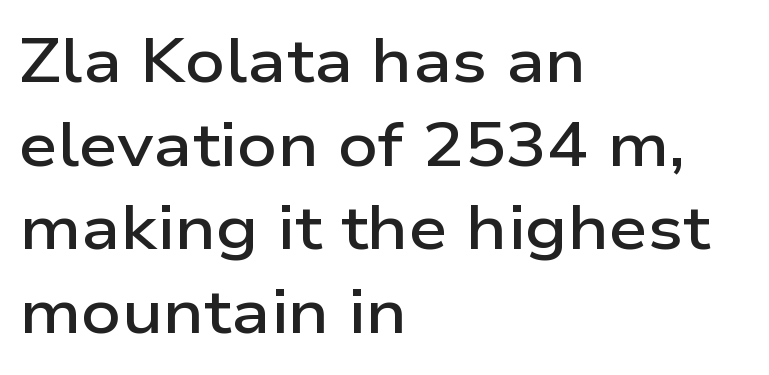
The image shows 62 px semibold, wide sans-serif type, upright; set left-aligned, normal line spacing (1.35x), normal letter spacing, not underlined; low stroke contrast and a medium x-height.
